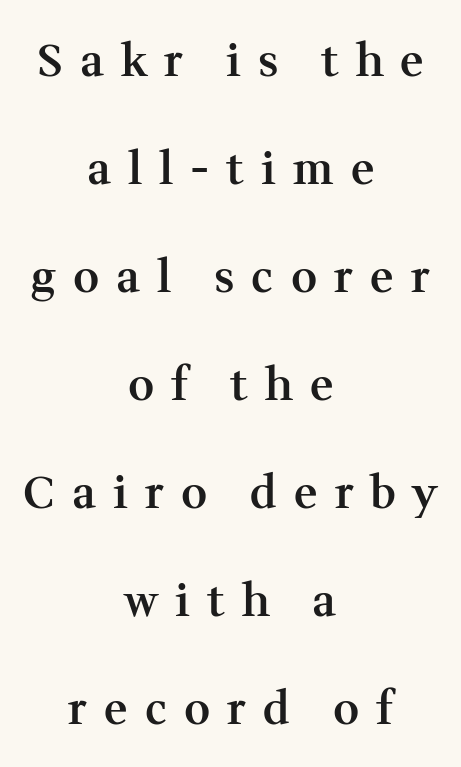
{"serif": "yes", "italic": "no", "bold": "semi", "weight": "semibold", "width": "normal", "stroke_contrast": "medium", "x_height": "medium", "monospaced": "no", "underline": "no", "align": "center", "line_spacing": "loose", "line_spacing_ratio": 2.4, "letter_spacing": "wide", "letter_spacing_em": 0.38, "glyph_px": 45}
